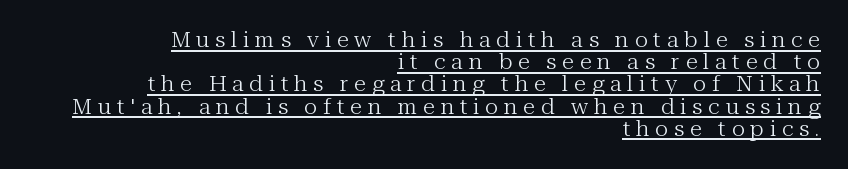
The image shows 20 px text type, upright; set right-aligned, tight line spacing (1.11x), unusually wide letter spacing (+0.29 em), underlined.
